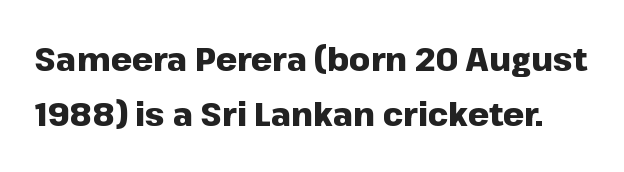
{"serif": "no", "italic": "no", "bold": "yes", "weight": "heavy", "width": "normal", "stroke_contrast": "low", "x_height": "medium", "monospaced": "no", "underline": "no", "line_spacing": "normal", "line_spacing_ratio": 1.68, "letter_spacing": "normal", "letter_spacing_em": 0.0, "glyph_px": 33}
